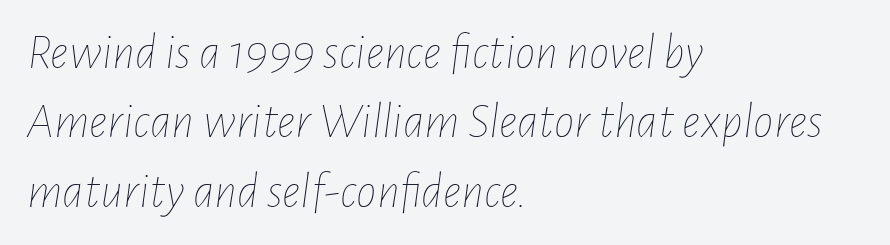
The image shows 51 px thin, condensed type, italic (leaning right); set left-aligned, normal line spacing (1.36x), normal letter spacing, not underlined; low stroke contrast and a medium x-height.
